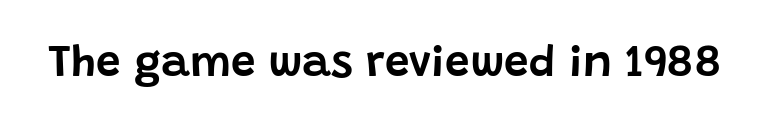
Each word holds together tightly as a unit, with standard inter-letter gaps. A typesetter would call this proportional, since set widths differ per character. Quick note: not italic, upright. The glyphs in this specimen are sans serif.
